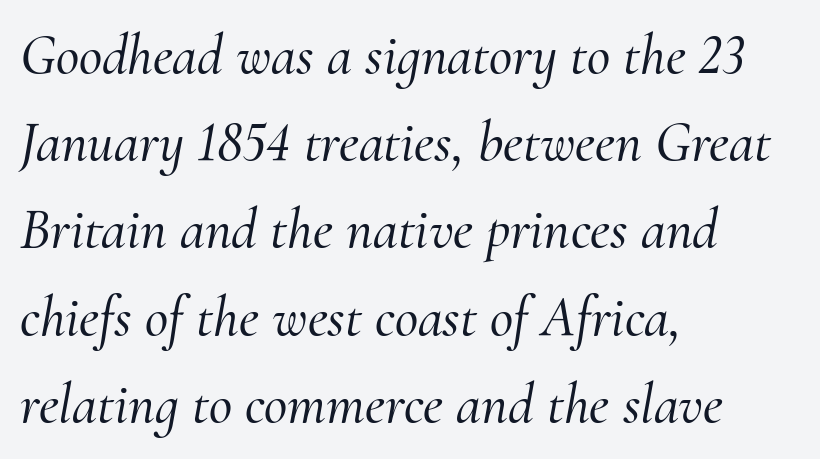
The letters advance in unequal steps, a hallmark of proportional type. Evenly set lines give the paragraph a standard silhouette. The rendering keeps characters at their native spacing. This sample is left-justified, so line endings fall wherever the words run out.
